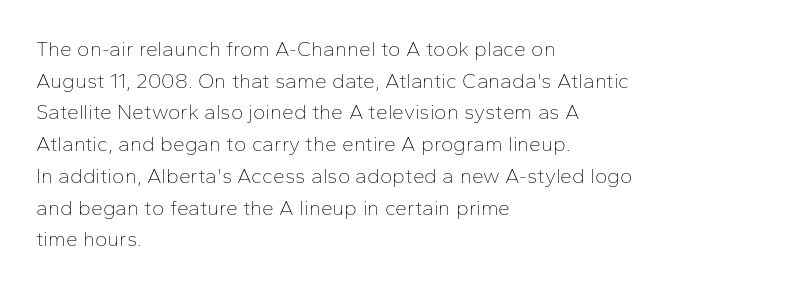
The image shows 21 px text type, upright; set left-aligned, normal line spacing (1.51x), normal letter spacing, not underlined.
